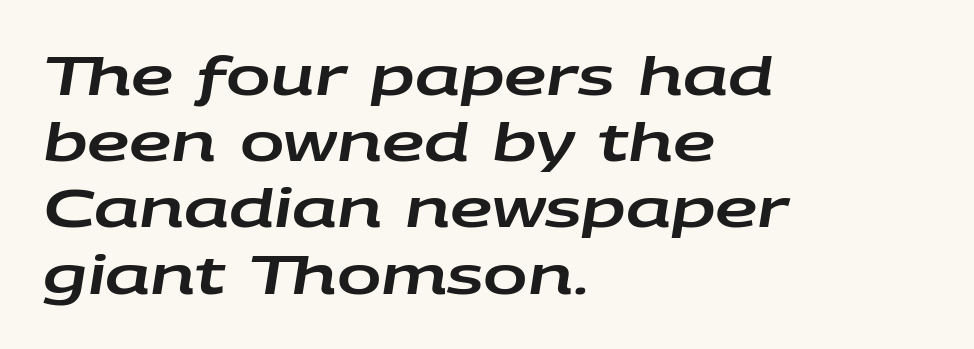
Q: Is the text italic (slanted)? A: Yes, it leans right by about 9 degrees.
Q: Is the text underlined? A: No.
Q: How is the paragraph aligned? A: Left-aligned.
Q: Is the spacing between letters normal or unusually wide? A: Normal.
Q: Is the spacing between lines tight, normal or loose? A: Normal.
Q: Width (condensed, normal, or wide)? A: Wide.
Q: Stroke contrast? A: Low.
Q: x-height? A: Large.
Q: Monospaced? A: No.
